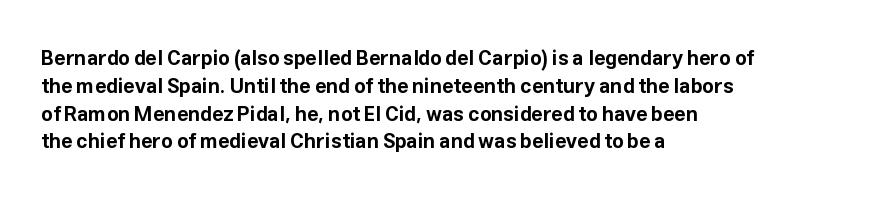
The image shows 20 px bold type, upright; set left-aligned, normal line spacing (1.39x), normal letter spacing, not underlined.
